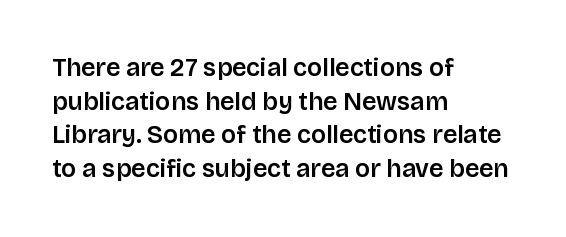
Caption: multi-line text, flush left, ragged right. The font's upright variant was chosen for this text. What stands out about the letter spacing? Nothing — it is the standard amount. Has an underline been added? It has not. This block has exactly the height ordinary leading produces.
